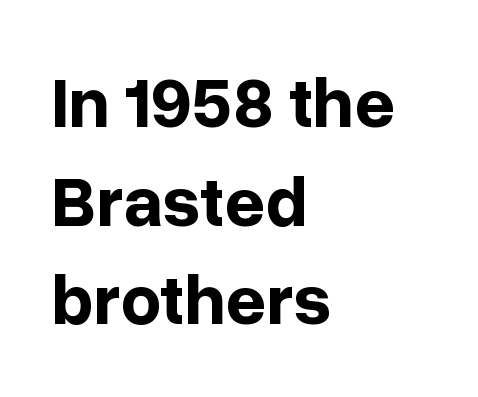
The image shows 71 px bold sans-serif type, upright; set left-aligned, normal line spacing (1.39x), normal letter spacing, not underlined; low stroke contrast and a medium x-height.
